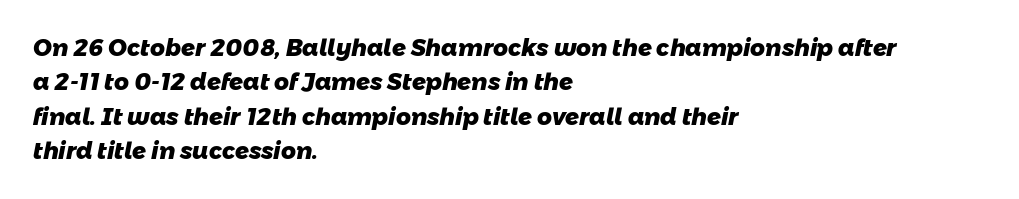
{"bold": "yes", "underline": "no", "align": "left", "line_spacing": "normal", "line_spacing_ratio": 1.5, "letter_spacing": "normal", "letter_spacing_em": 0.0, "glyph_px": 23}
